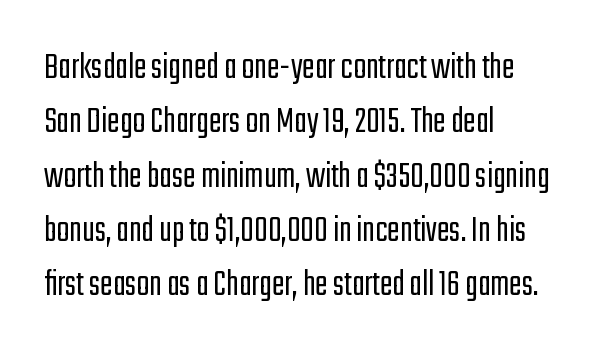
The image shows 38 px light, condensed sans-serif type, upright; set left-aligned, normal line spacing (1.43x), normal letter spacing, not underlined; low stroke contrast and a medium x-height.
